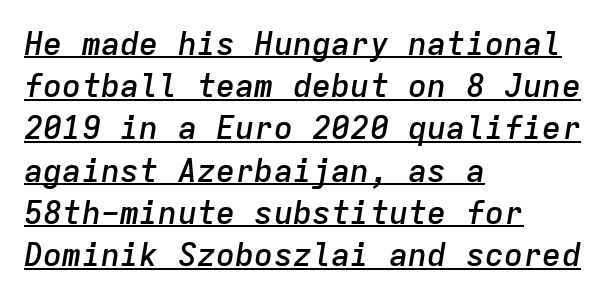
The image shows 32 px semibold type, italic (leaning right), monospaced; set left-aligned, normal line spacing (1.32x), normal letter spacing, underlined; low stroke contrast and a medium x-height.
